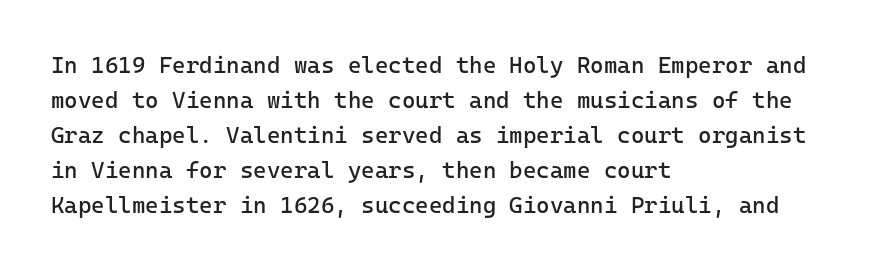
Q: Is the text bold? A: No.
Q: Is the text italic (slanted)? A: No, it is upright.
Q: Is the text underlined? A: No.
Q: How is the paragraph aligned? A: Left-aligned.
Q: Is the spacing between letters normal or unusually wide? A: Normal.
Q: Is the spacing between lines tight, normal or loose? A: Normal.
